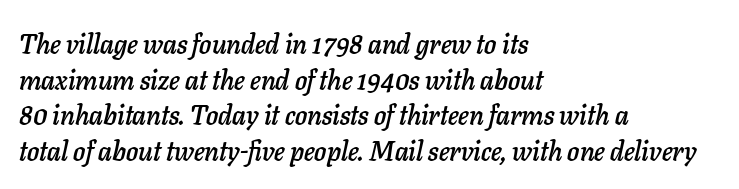
Vertical spacing — default. Designer's note — italics engaged. The rendering keeps characters at their native spacing. The rendering anchors every line to the left-hand side. Bare-footed words on every line.
